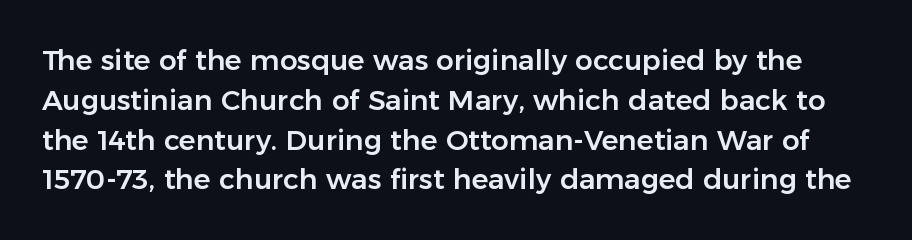
The image shows 28 px sans-serif type, upright; set normal line spacing (1.42x), normal letter spacing, not underlined; low stroke contrast and a medium x-height.
